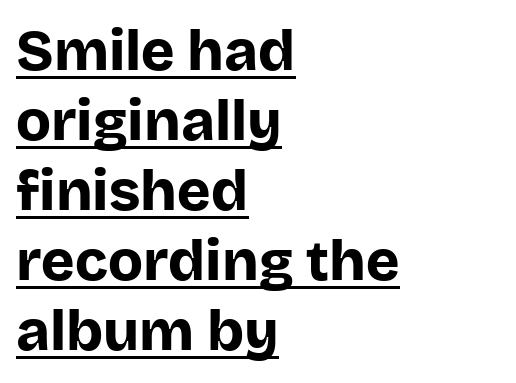
{"serif": "no", "italic": "no", "bold": "yes", "weight": "bold", "width": "normal", "stroke_contrast": "low", "x_height": "large", "monospaced": "no", "underline": "yes", "align": "left", "line_spacing_ratio": 1.23, "letter_spacing": "normal", "letter_spacing_em": 0.0, "glyph_px": 57}
